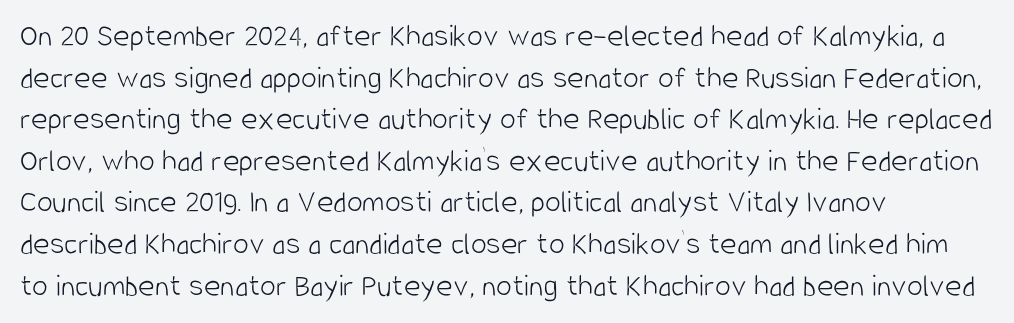
Q: Is the text bold? A: No.
Q: Is the text italic (slanted)? A: No, it is upright.
Q: Is the typeface a serif or a sans-serif typeface? A: Sans-serif.
Q: Is the text underlined? A: No.
Q: How is the paragraph aligned? A: Left-aligned.
Q: Is the spacing between letters normal or unusually wide? A: Normal.
Q: Is the spacing between lines tight, normal or loose? A: Normal.
Q: Width (condensed, normal, or wide)? A: Condensed.
Q: Stroke contrast? A: Low.
Q: x-height? A: Large.
Q: Monospaced? A: No.
